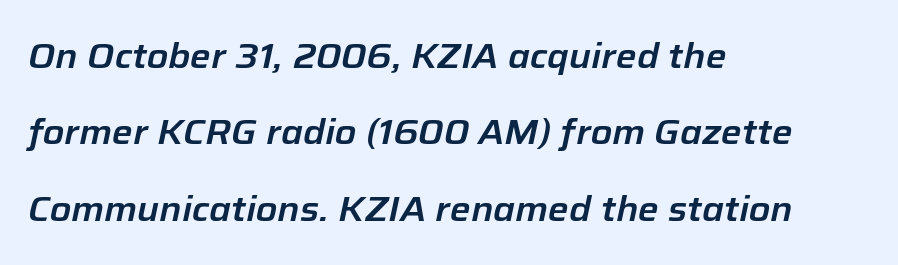
One-word summary of the alignment: left. Looking at the ascenders, they clearly lean. The passage shown is typed in a proportional face where columns would drift. This rendering features lettering with no underline.
